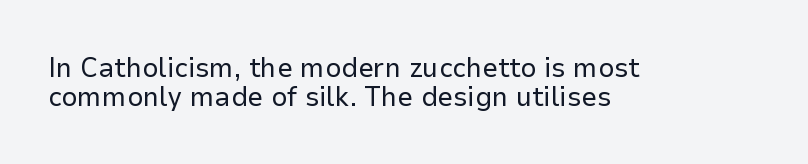
Q: Is the text bold? A: No.
Q: Is the text italic (slanted)? A: No, it is upright.
Q: Is the typeface a serif or a sans-serif typeface? A: Sans-serif.
Q: Is the text underlined? A: No.
Q: How is the paragraph aligned? A: Left-aligned.
Q: Is the spacing between letters normal or unusually wide? A: Normal.
Q: Is the spacing between lines tight, normal or loose? A: Tight.
Q: Width (condensed, normal, or wide)? A: Normal.
Q: Stroke contrast? A: Low.
Q: x-height? A: Medium.
Q: Monospaced? A: No.
